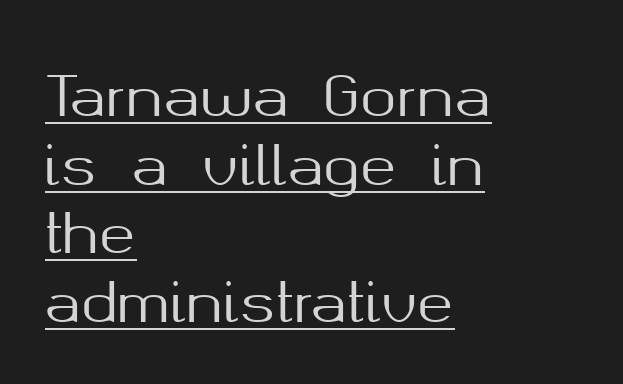
The line texture is even and compact thanks to regular tracking. The typesetter has applied underlining to the passage shown. The lines are quadded left. The glyphs in this specimen are sans serif. Think of a printed novel: that variable character pitch is what you see here. Is there much room between lines? A standard amount, neither cramped nor airy.
